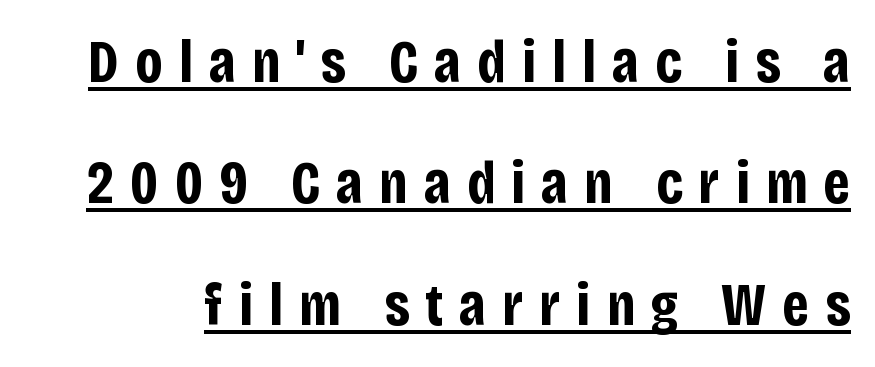
Q: Is the text bold? A: Yes.
Q: Is the text italic (slanted)? A: No, it is upright.
Q: Is the typeface a serif or a sans-serif typeface? A: Sans-serif.
Q: Is the text underlined? A: Yes.
Q: Is the spacing between letters normal or unusually wide? A: Unusually wide.
Q: Is the spacing between lines tight, normal or loose? A: Loose.
Q: Width (condensed, normal, or wide)? A: Condensed.
Q: Stroke contrast? A: Low.
Q: x-height? A: Large.
Q: Monospaced? A: No.
